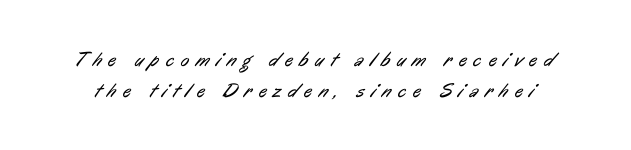
{"bold": "no", "underline": "no", "line_spacing": "normal", "line_spacing_ratio": 1.54, "letter_spacing": "wide", "letter_spacing_em": 0.34, "glyph_px": 20}
